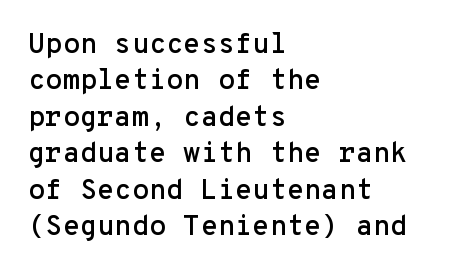
{"serif": "no", "italic": "no", "width": "normal", "stroke_contrast": "low", "x_height": "medium", "monospaced": "yes", "underline": "no", "align": "left", "line_spacing": "normal", "line_spacing_ratio": 1.3, "letter_spacing": "normal", "letter_spacing_em": 0.0, "glyph_px": 28}
